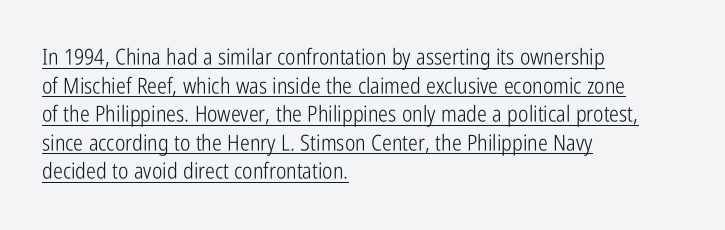
{"italic": "no", "bold": "no", "underline": "yes", "align": "left", "line_spacing": "normal", "line_spacing_ratio": 1.3, "letter_spacing": "normal", "letter_spacing_em": 0.0, "glyph_px": 22}
